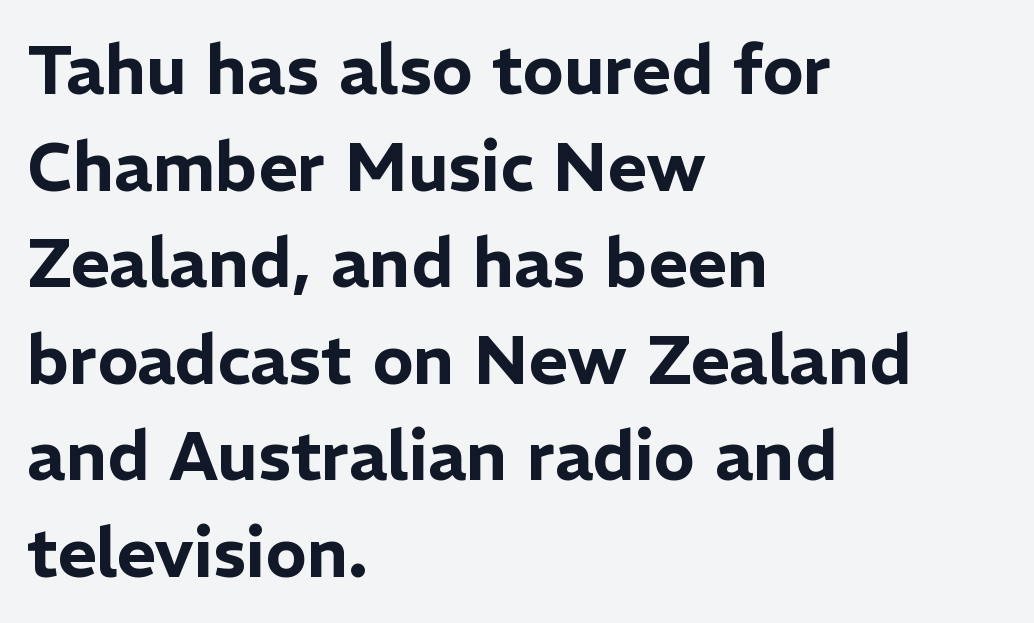
{"serif": "no", "italic": "no", "width": "normal", "stroke_contrast": "low", "x_height": "medium", "monospaced": "no", "underline": "no", "align": "left", "line_spacing": "normal", "line_spacing_ratio": 1.42, "letter_spacing": "normal", "letter_spacing_em": 0.0, "glyph_px": 68}
